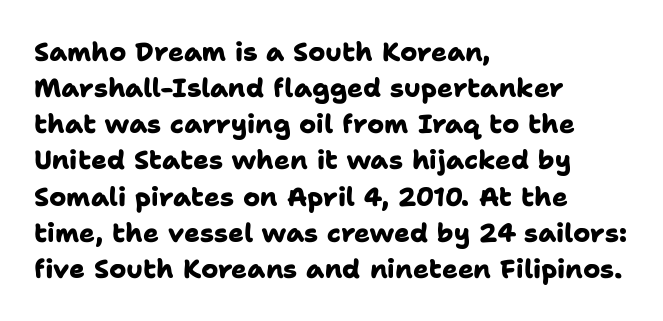
{"bold": "yes", "underline": "no", "align": "left", "line_spacing": "normal", "line_spacing_ratio": 1.39, "letter_spacing": "normal", "letter_spacing_em": 0.0, "glyph_px": 26}
